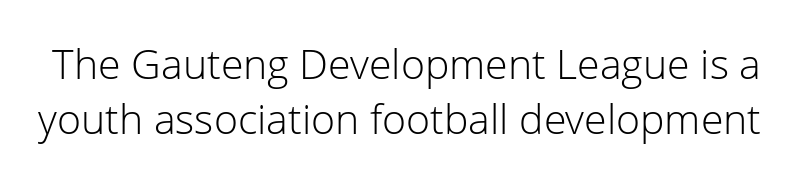
The image shows 41 px light sans-serif type, upright; set normal line spacing (1.35x), normal letter spacing, not underlined; low stroke contrast and a medium x-height.
